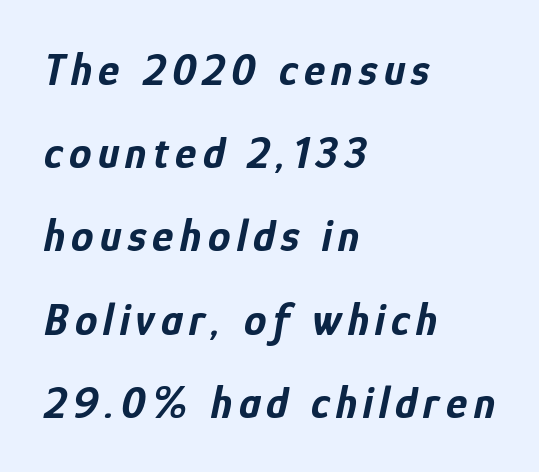
The paragraph has a hard left edge and a soft right edge. Letters rest on an invisible, unmarked baseline. Each letter keeps its own natural width here, so spacing adapts to shape. This sample uses an oblique cut, with every glyph tilted off the vertical. You'd pick this weight for a headline — it's a proper bold.
